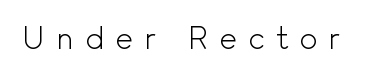
{"serif": "no", "italic": "no", "bold": "no", "weight": "light", "width": "normal", "x_height": "small", "monospaced": "no", "underline": "no", "letter_spacing": "wide", "letter_spacing_em": 0.37, "glyph_px": 30}
